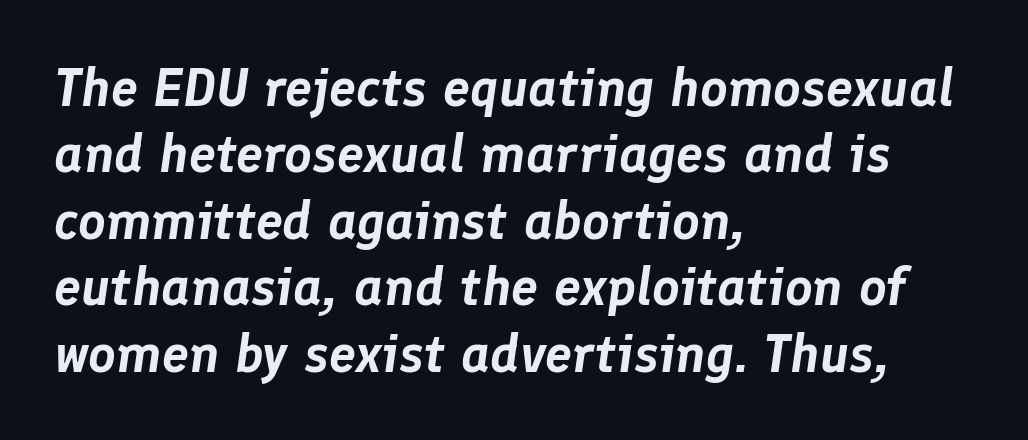
Between one letter and the next there's only the usual sliver of space. The text carries the slant typical of an italic or oblique font. Notice how the passage keeps a crisp vertical edge on the left only. Looks like regular typesetting: each glyph gets only the width it needs. Rule under the text: the space is simply empty.
